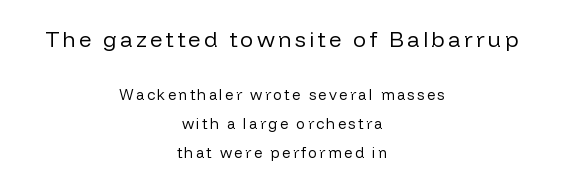
{"italic": "no", "bold": "no", "underline": "no", "align": "center", "line_spacing": "loose", "line_spacing_ratio": 1.93, "larger_block": "first", "size_ratio": 1.47, "glyph_px": 22}
